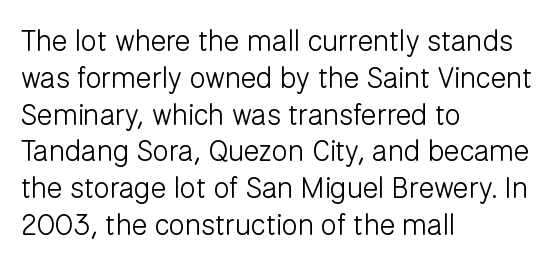
Q: Is the text bold? A: No.
Q: Is the text italic (slanted)? A: No, it is upright.
Q: Is the typeface a serif or a sans-serif typeface? A: Sans-serif.
Q: Is the text underlined? A: No.
Q: How is the paragraph aligned? A: Left-aligned.
Q: Is the spacing between letters normal or unusually wide? A: Normal.
Q: Is the spacing between lines tight, normal or loose? A: Normal.
Q: Width (condensed, normal, or wide)? A: Normal.
Q: Stroke contrast? A: Low.
Q: x-height? A: Medium.
Q: Monospaced? A: No.
